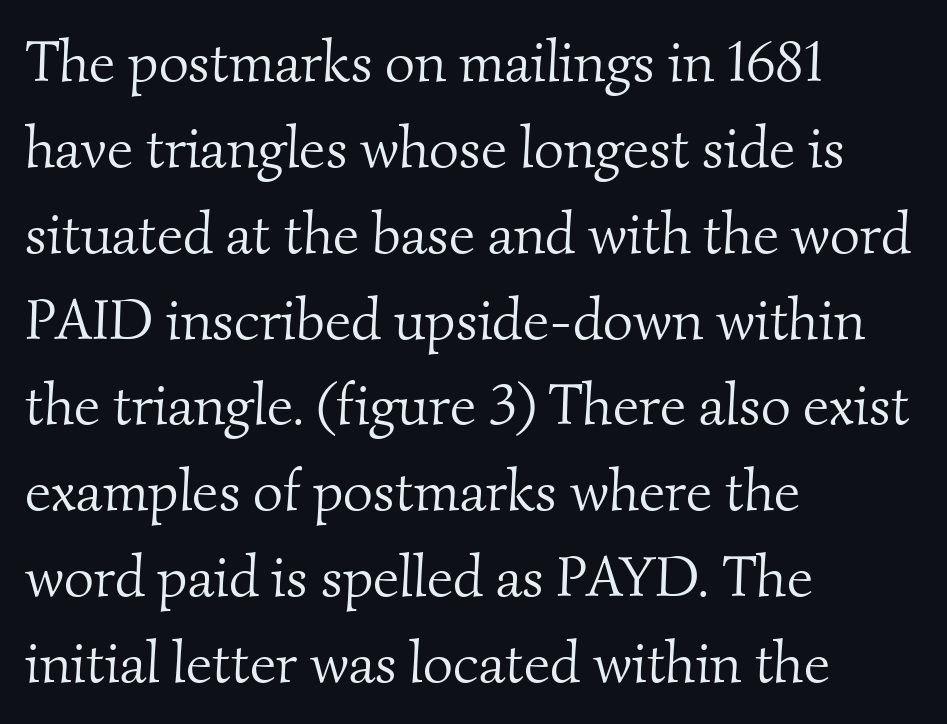
Q: Is the text bold? A: No.
Q: Is the typeface a serif or a sans-serif typeface? A: Serif.
Q: Is the text underlined? A: No.
Q: How is the paragraph aligned? A: Left-aligned.
Q: Is the spacing between letters normal or unusually wide? A: Normal.
Q: Is the spacing between lines tight, normal or loose? A: Normal.
Q: Width (condensed, normal, or wide)? A: Normal.
Q: Stroke contrast? A: Medium.
Q: x-height? A: Small.
Q: Monospaced? A: No.
